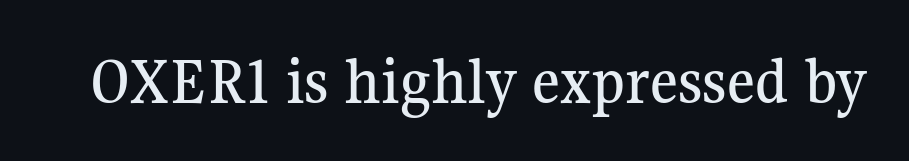
{"serif": "yes", "italic": "no", "width": "normal", "stroke_contrast": "medium", "x_height": "medium", "monospaced": "no", "underline": "no", "letter_spacing": "normal", "letter_spacing_em": 0.0, "glyph_px": 68}
